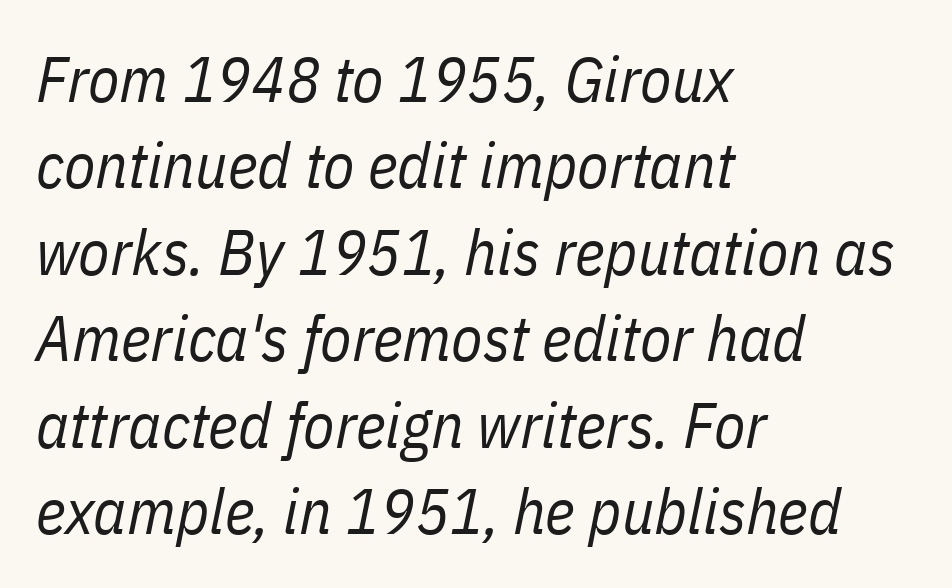
The image shows 64 px regular-weight, condensed type, italic (leaning right); set left-aligned, normal line spacing (1.35x), normal letter spacing, not underlined; low stroke contrast and a medium x-height.
